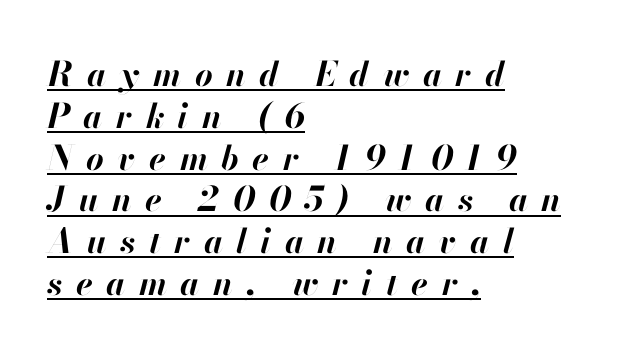
The image shows 34 px bold type, italic (leaning right); set left-aligned, line spacing 1.23x, unusually wide letter spacing (+0.4 em), underlined; high stroke contrast and a small x-height.
